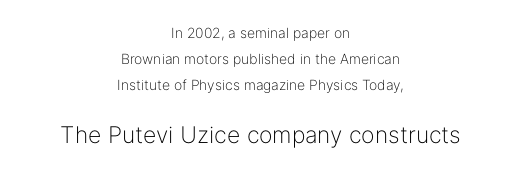
{"italic": "no", "bold": "no", "underline": "no", "align": "center", "line_spacing_ratio": 1.85, "letter_spacing": "normal", "letter_spacing_em": 0.0, "larger_block": "second", "size_ratio": 1.64, "glyph_px": 23}
